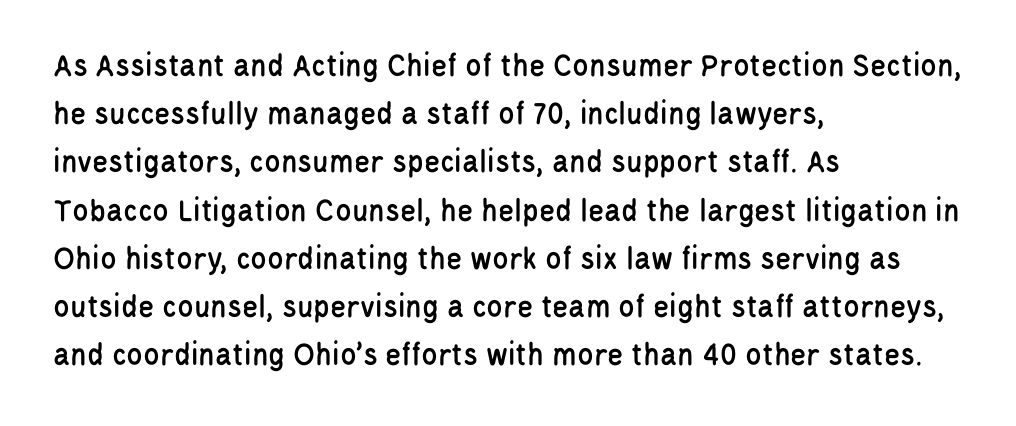
The image shows 33 px condensed sans-serif type, upright; set left-aligned, normal line spacing (1.46x), normal letter spacing, not underlined; low stroke contrast and a large x-height.
